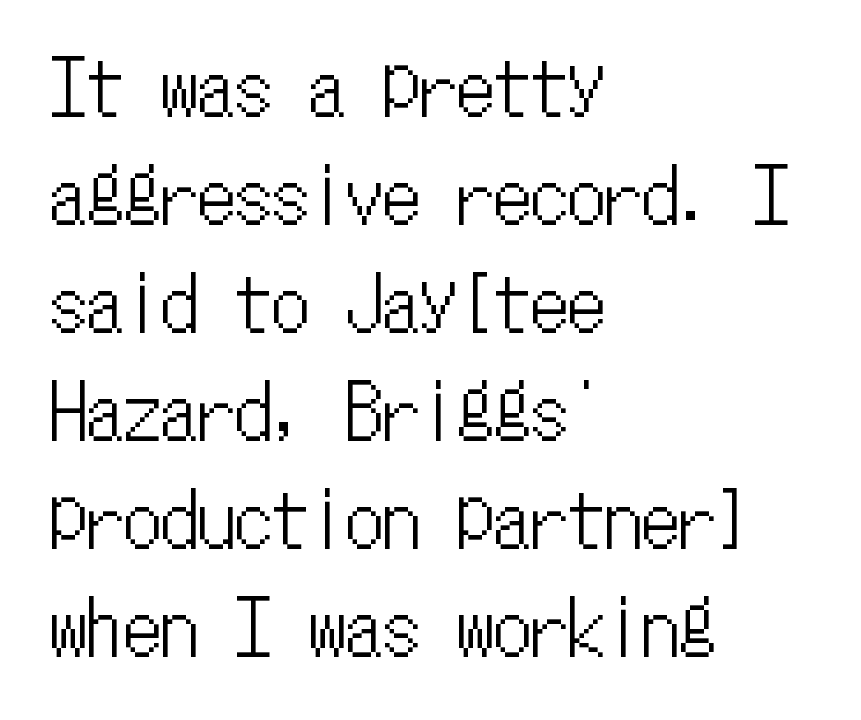
Q: Is the text italic (slanted)? A: No, it is upright.
Q: Is the text underlined? A: No.
Q: How is the paragraph aligned? A: Left-aligned.
Q: Is the spacing between letters normal or unusually wide? A: Normal.
Q: Is the spacing between lines tight, normal or loose? A: Normal.
Q: Width (condensed, normal, or wide)? A: Condensed.
Q: Stroke contrast? A: Low.
Q: x-height? A: Medium.
Q: Monospaced? A: Yes.
